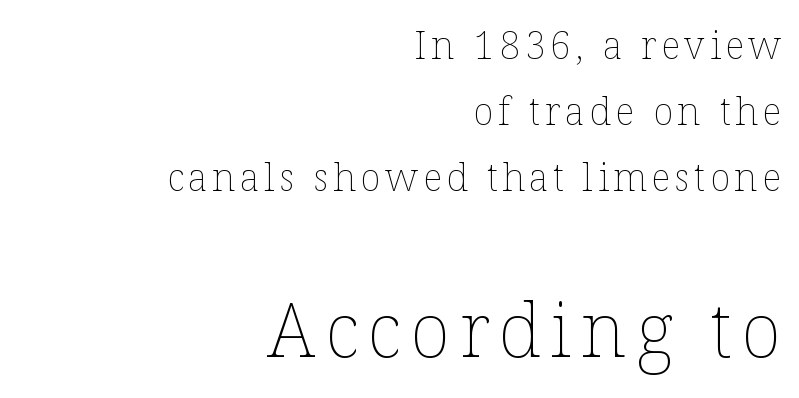
The image shows 75 px thin type, upright; set right-aligned, line spacing 1.74x, not underlined; the second (bottom) block is 1.97x larger; low stroke contrast and a medium x-height.
